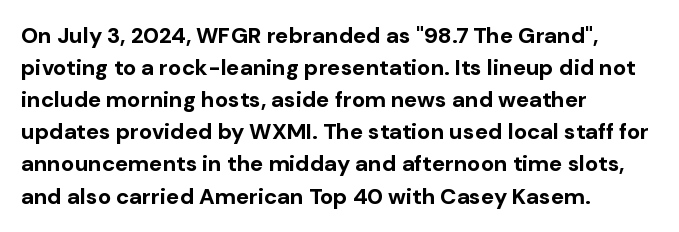
The image shows 22 px bold type, upright; set left-aligned, normal line spacing (1.46x), normal letter spacing, not underlined.
